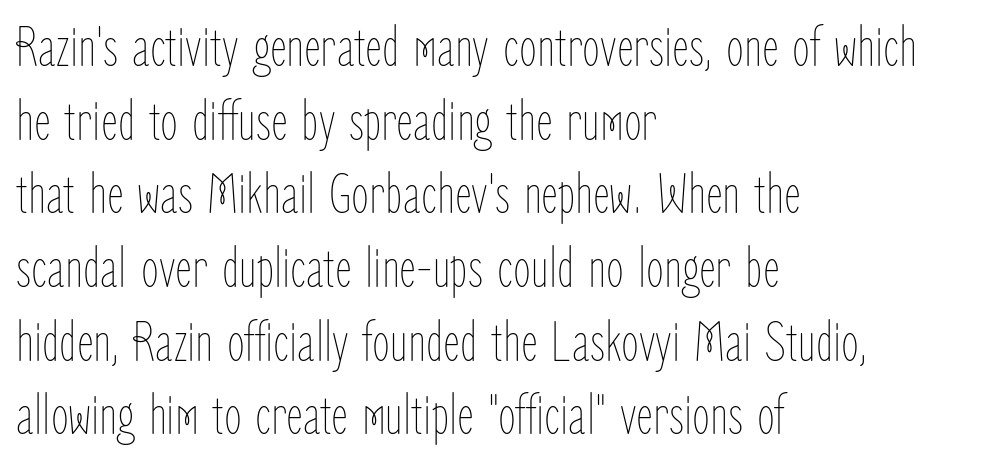
The image shows 58 px thin, condensed type, upright; set left-aligned, normal line spacing (1.27x), normal letter spacing, not underlined; low stroke contrast and a medium x-height.
